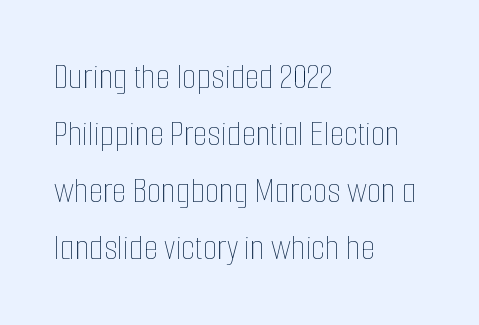
The image shows 37 px thin, condensed type, upright; set left-aligned, normal line spacing (1.54x), normal letter spacing, not underlined; low stroke contrast and a medium x-height.
